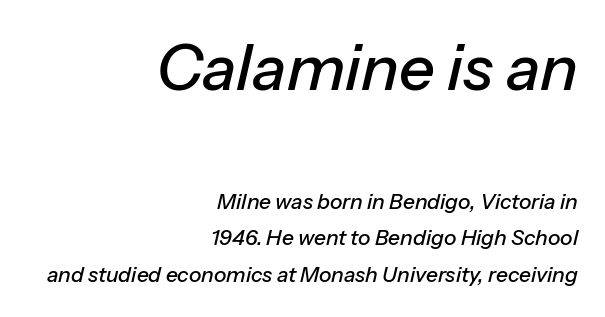
Q: Is the text italic (slanted)? A: Yes, it leans right by about 13 degrees.
Q: Is the text underlined? A: No.
Q: How is the paragraph aligned? A: Right-aligned.
Q: Is the spacing between letters normal or unusually wide? A: Normal.
Q: Which block of text is set in a larger size, the first (top) or the second (bottom)? A: The first (top) one.
Q: Width (condensed, normal, or wide)? A: Normal.
Q: Stroke contrast? A: Low.
Q: x-height? A: Medium.
Q: Monospaced? A: No.
